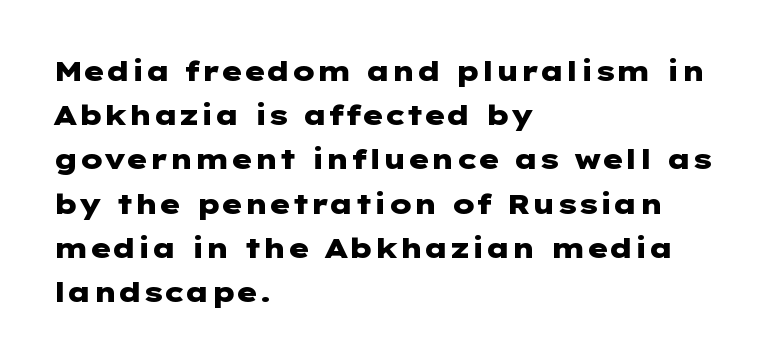
Q: Is the text bold? A: Yes.
Q: Is the text italic (slanted)? A: No, it is upright.
Q: Is the typeface a serif or a sans-serif typeface? A: Sans-serif.
Q: Is the text underlined? A: No.
Q: How is the paragraph aligned? A: Left-aligned.
Q: Is the spacing between letters normal or unusually wide? A: Normal.
Q: Is the spacing between lines tight, normal or loose? A: Normal.
Q: Width (condensed, normal, or wide)? A: Wide.
Q: Stroke contrast? A: Low.
Q: x-height? A: Medium.
